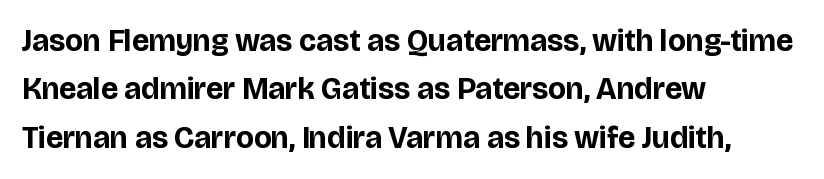
The image shows 31 px bold sans-serif type, upright; set left-aligned, normal line spacing (1.56x), normal letter spacing, not underlined; low stroke contrast and a large x-height.
